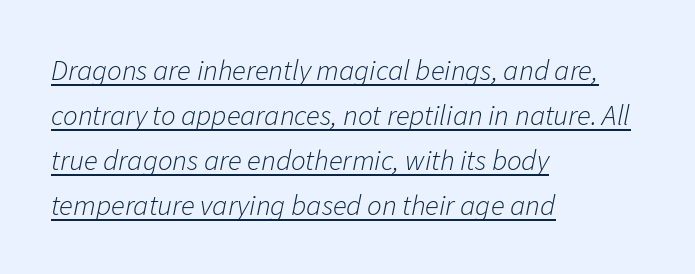
{"italic": "yes", "lean": "right", "slant_degrees": 11, "bold": "no", "weight": "light", "width": "normal", "stroke_contrast": "low", "x_height": "medium", "monospaced": "no", "underline": "yes", "align": "left", "line_spacing": "normal", "line_spacing_ratio": 1.55, "letter_spacing": "normal", "letter_spacing_em": 0.0, "glyph_px": 29}
